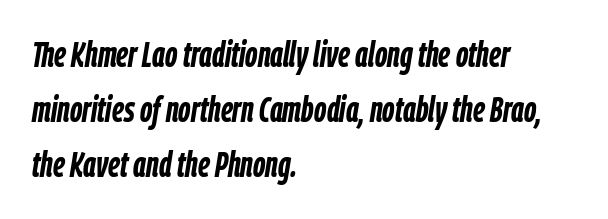
The letters advance in unequal steps, a hallmark of proportional type. The letterforms sit shoulder to shoulder at normal distance. The space beneath each line is pristine and unruled. The lines in this sample share a left origin and differ only in where they stop.
